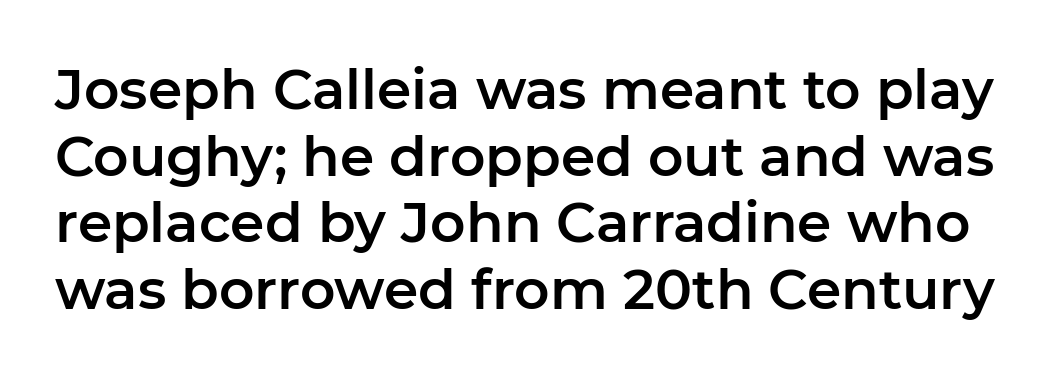
The image shows 55 px sans-serif type, upright; set line spacing 1.21x, normal letter spacing, not underlined; low stroke contrast and a medium x-height.
